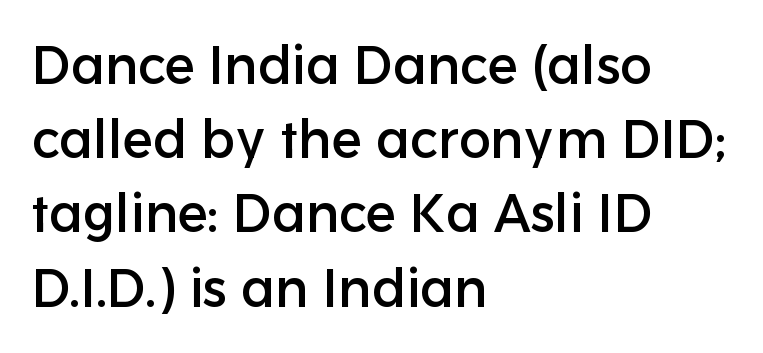
This sample is left-justified, so line endings fall wherever the words run out. These lines are composed in type without serifs. Does extra space separate the letters? No, they use regular spacing. The type sits square on the baseline with zero lean. Baseline-to-baseline distance is the conventional proportion of letter height. Spacing verdict: proportional, widths tailored to each character.
